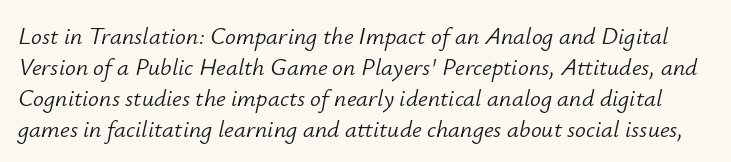
The image shows 24 px text type, italic (leaning right); set normal line spacing (1.29x), normal letter spacing, not underlined.
